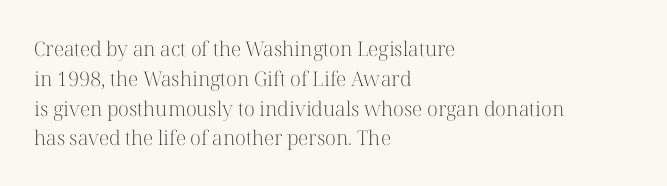
{"italic": "no", "bold": "no", "underline": "no", "align": "left", "line_spacing": "normal", "line_spacing_ratio": 1.49, "letter_spacing": "normal", "letter_spacing_em": 0.0, "glyph_px": 20}
